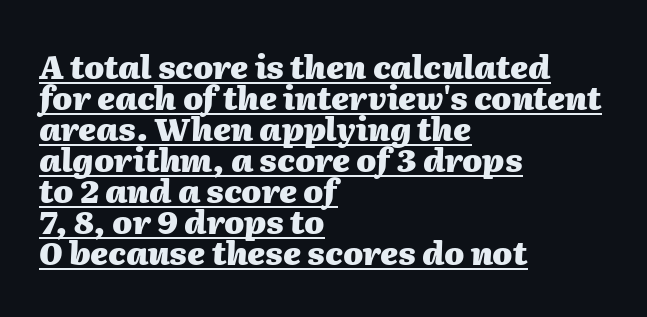
Is there much room between lines? No — they nearly touch. These lines were composed using italics. Is this a fixed-width face? No — the glyphs have proportional, varying widths. A rule runs beneath these lines of type. These lines are set flush left with a ragged right edge.
